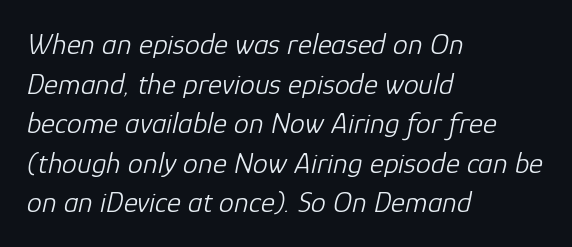
Q: Is the text bold? A: No.
Q: Is the text italic (slanted)? A: Yes, it leans right by about 12 degrees.
Q: Is the text underlined? A: No.
Q: How is the paragraph aligned? A: Left-aligned.
Q: Is the spacing between letters normal or unusually wide? A: Normal.
Q: Is the spacing between lines tight, normal or loose? A: Normal.
Q: Width (condensed, normal, or wide)? A: Normal.
Q: Stroke contrast? A: Low.
Q: x-height? A: Medium.
Q: Monospaced? A: No.
